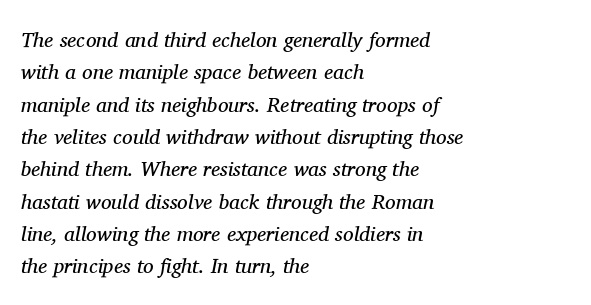
Q: Is the text bold? A: No.
Q: Is the text italic (slanted)? A: Yes, it leans right by about 11 degrees.
Q: Is the text underlined? A: No.
Q: How is the paragraph aligned? A: Left-aligned.
Q: Is the spacing between letters normal or unusually wide? A: Normal.
Q: Is the spacing between lines tight, normal or loose? A: Normal.
